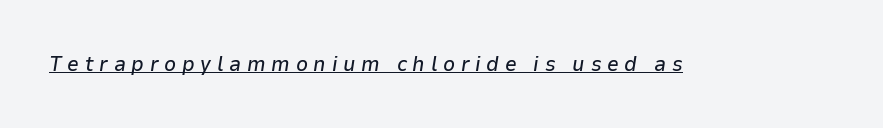
The rendering applies a slant to the glyphs. The typesetter has applied underlining to the passage shown. These lines have a slow, spaced-out rhythm from letter to letter.
